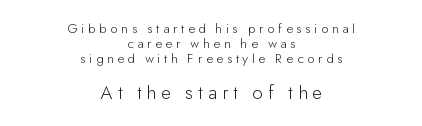
The image shows 20 px text type, upright; set centered, tight line spacing (1.07x), unusually wide letter spacing (+0.27 em), not underlined; the second (bottom) block is 1.43x larger.
